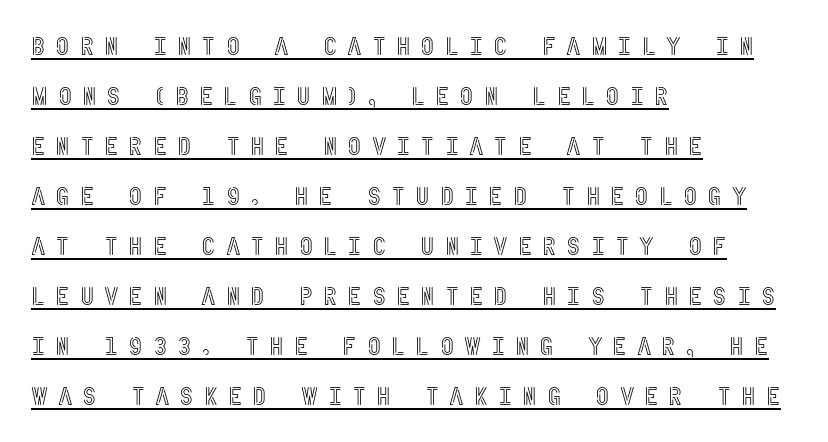
The image shows 25 px text type, upright; set left-aligned, loose line spacing (2.0x), unusually wide letter spacing (+0.39 em), underlined.
